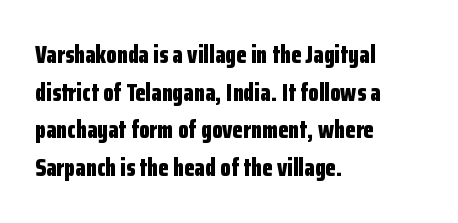
Heavy, bold letterforms. Quick note: underline off. The space between consecutive lines is moderate. This is roman type, the default non-slanted kind. The compositor pushed each line to the left boundary.
